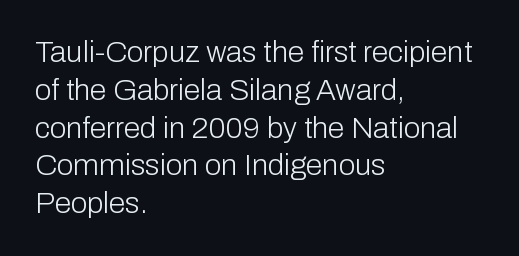
The image shows 30 px light sans-serif type, upright; set left-aligned, normal line spacing (1.26x), normal letter spacing, not underlined; low stroke contrast and a medium x-height.
